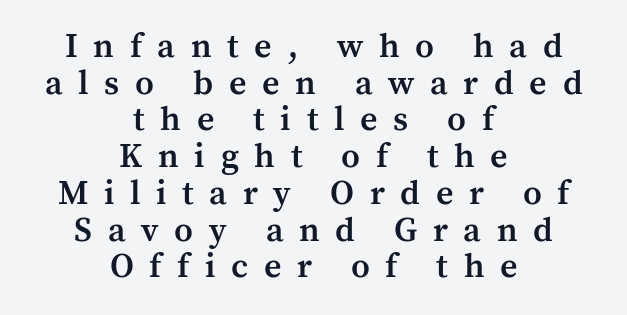
Q: Is the text bold? A: Semi-bold.
Q: Is the text italic (slanted)? A: No, it is upright.
Q: Is the typeface a serif or a sans-serif typeface? A: Serif.
Q: Is the text underlined? A: No.
Q: How is the paragraph aligned? A: Centered.
Q: Is the spacing between letters normal or unusually wide? A: Unusually wide.
Q: Is the spacing between lines tight, normal or loose? A: Tight.
Q: Width (condensed, normal, or wide)? A: Normal.
Q: Stroke contrast? A: Medium.
Q: x-height? A: Medium.
Q: Monospaced? A: No.
